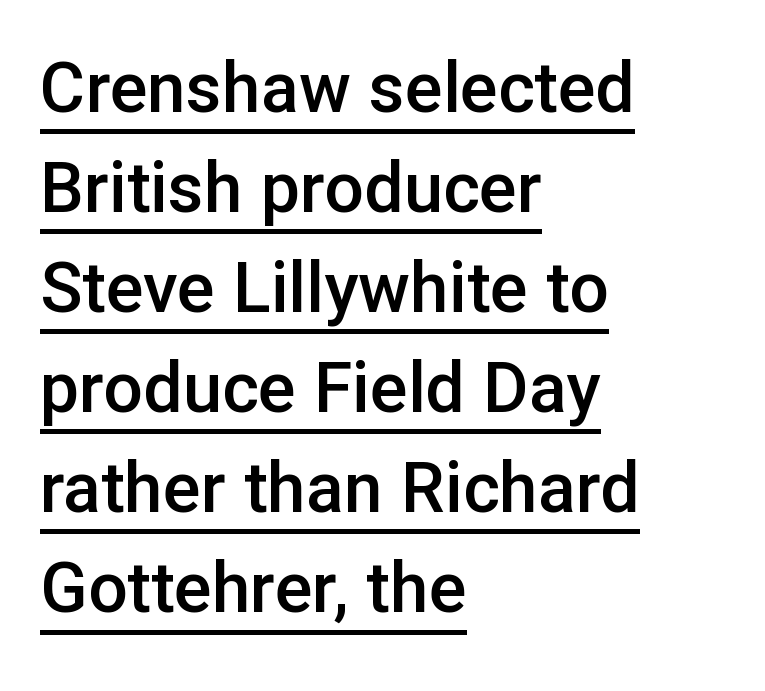
Q: Is the text bold? A: Semi-bold.
Q: Is the text italic (slanted)? A: No, it is upright.
Q: Is the typeface a serif or a sans-serif typeface? A: Sans-serif.
Q: Is the text underlined? A: Yes.
Q: How is the paragraph aligned? A: Left-aligned.
Q: Is the spacing between letters normal or unusually wide? A: Normal.
Q: Is the spacing between lines tight, normal or loose? A: Normal.
Q: Width (condensed, normal, or wide)? A: Normal.
Q: Stroke contrast? A: Low.
Q: x-height? A: Medium.
Q: Monospaced? A: No.
